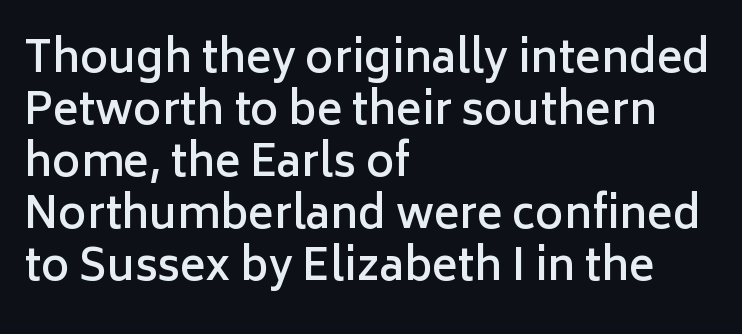
Q: Is the text bold? A: Semi-bold.
Q: Is the text italic (slanted)? A: No, it is upright.
Q: Is the typeface a serif or a sans-serif typeface? A: Sans-serif.
Q: Is the text underlined? A: No.
Q: How is the paragraph aligned? A: Left-aligned.
Q: Is the spacing between letters normal or unusually wide? A: Normal.
Q: Width (condensed, normal, or wide)? A: Normal.
Q: Stroke contrast? A: Low.
Q: x-height? A: Medium.
Q: Monospaced? A: No.
